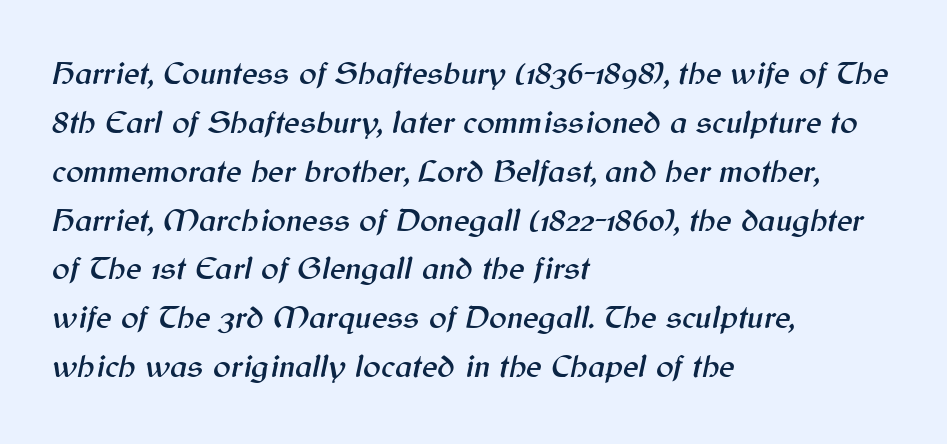
Q: Is the text italic (slanted)? A: Yes, it leans right by about 12 degrees.
Q: Is the text underlined? A: No.
Q: How is the paragraph aligned? A: Left-aligned.
Q: Is the spacing between letters normal or unusually wide? A: Normal.
Q: Is the spacing between lines tight, normal or loose? A: Normal.
Q: Width (condensed, normal, or wide)? A: Normal.
Q: Stroke contrast? A: Medium.
Q: x-height? A: Medium.
Q: Monospaced? A: No.
